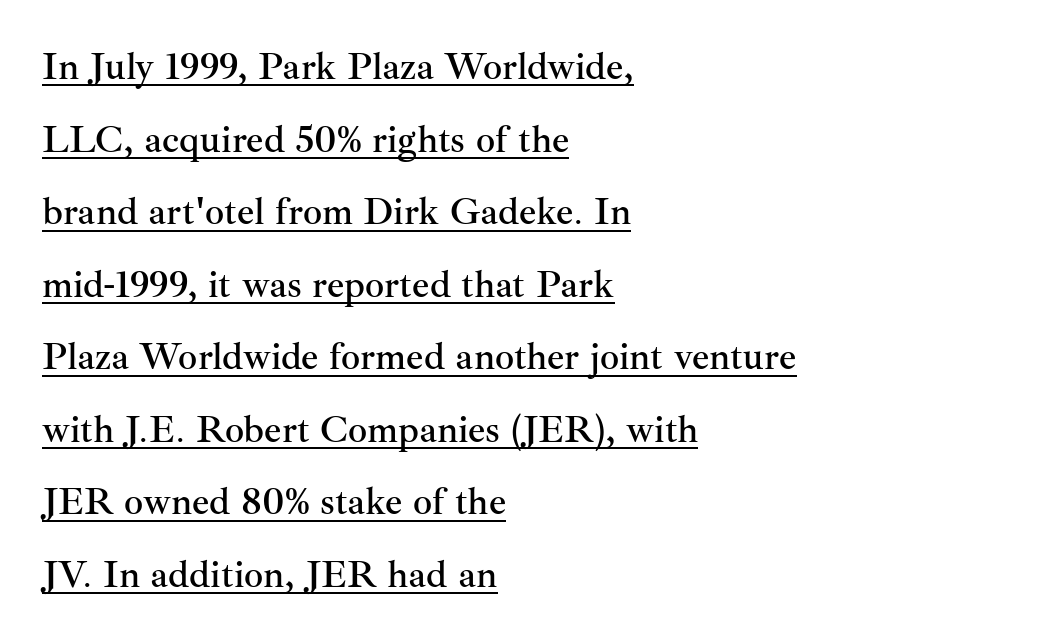
The image shows 38 px serif type, upright; set left-aligned, loose line spacing (1.91x), normal letter spacing, underlined; medium stroke contrast and a small x-height.
